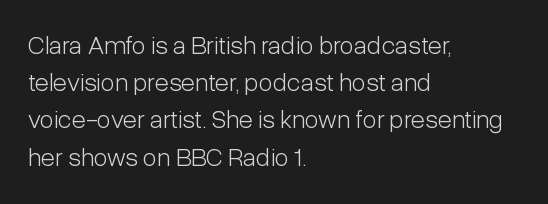
{"italic": "no", "bold": "no", "underline": "no", "align": "left", "line_spacing": "normal", "line_spacing_ratio": 1.43, "letter_spacing": "normal", "letter_spacing_em": 0.0, "glyph_px": 26}
